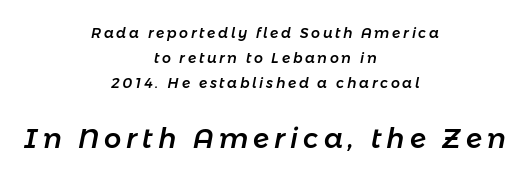
Q: Is the text italic (slanted)? A: Yes, it leans right by about 11 degrees.
Q: Is the text underlined? A: No.
Q: How is the paragraph aligned? A: Centered.
Q: Which block of text is set in a larger size, the first (top) or the second (bottom)? A: The second (bottom) one.
